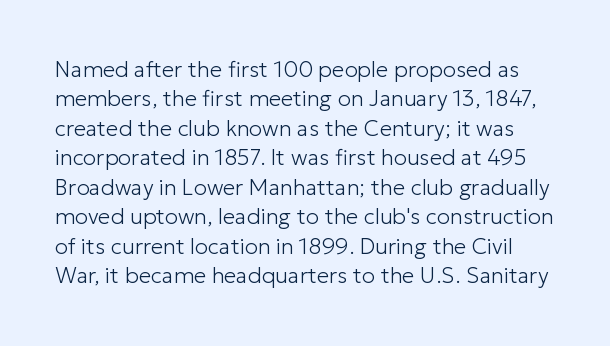
{"italic": "no", "bold": "no", "underline": "no", "line_spacing": "normal", "line_spacing_ratio": 1.34, "letter_spacing": "normal", "letter_spacing_em": 0.0, "glyph_px": 22}
